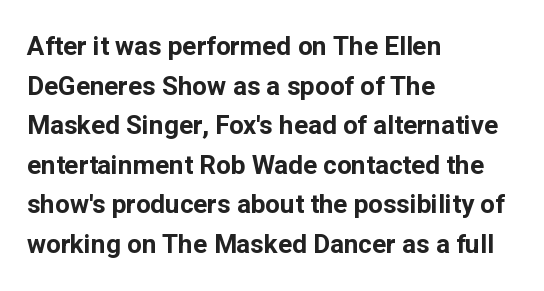
{"italic": "no", "bold": "yes", "underline": "no", "align": "left", "line_spacing": "normal", "line_spacing_ratio": 1.52, "letter_spacing": "normal", "letter_spacing_em": 0.0, "glyph_px": 26}
